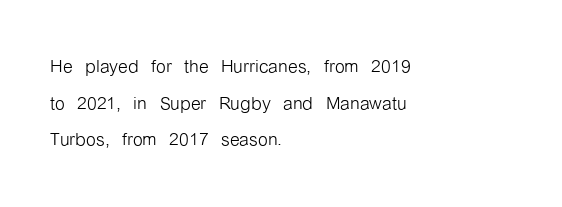
{"italic": "no", "bold": "no", "underline": "no", "align": "left", "line_spacing": "normal", "line_spacing_ratio": 1.47, "letter_spacing": "normal", "letter_spacing_em": 0.0, "glyph_px": 25}
